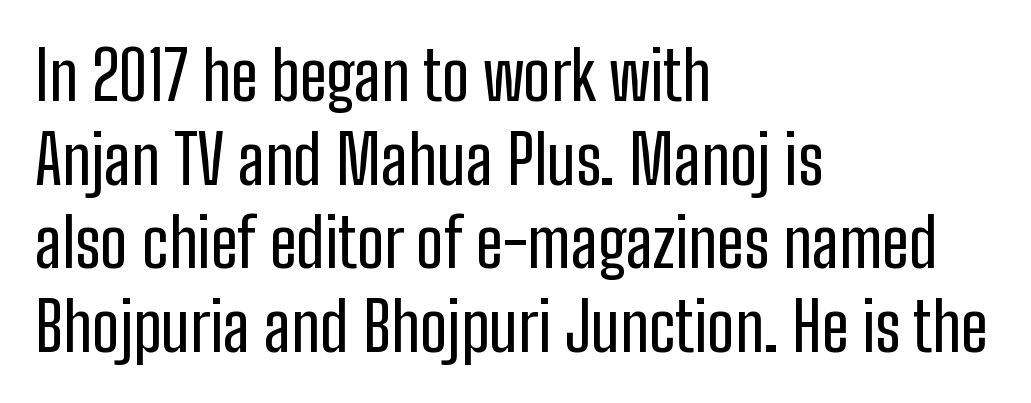
{"serif": "no", "italic": "no", "width": "condensed", "stroke_contrast": "low", "x_height": "medium", "monospaced": "no", "underline": "no", "align": "left", "line_spacing": "normal", "line_spacing_ratio": 1.25, "letter_spacing": "normal", "letter_spacing_em": 0.0, "glyph_px": 67}
